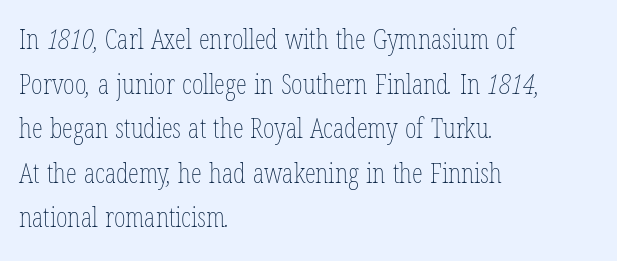
Observe the ordinary spacing: letters are neighbours, not strangers. Each letter keeps its own natural width here, so spacing adapts to shape. Stem width sits at or under what a default text font uses. One glance says typical: line gaps are just what's usual. All the whitespace from short lines collects on the right. The zone under the glyphs is completely vacant.
